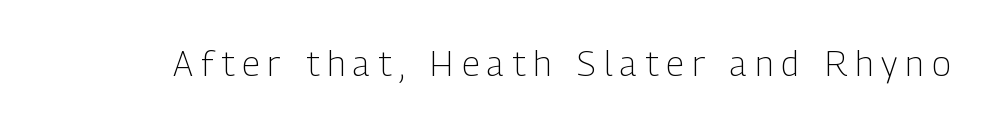
Q: Is the text bold? A: No.
Q: Is the text italic (slanted)? A: No, it is upright.
Q: Is the typeface a serif or a sans-serif typeface? A: Sans-serif.
Q: Is the text underlined? A: No.
Q: Is the spacing between letters normal or unusually wide? A: Unusually wide.
Q: Width (condensed, normal, or wide)? A: Condensed.
Q: Stroke contrast? A: Low.
Q: x-height? A: Medium.
Q: Monospaced? A: No.
